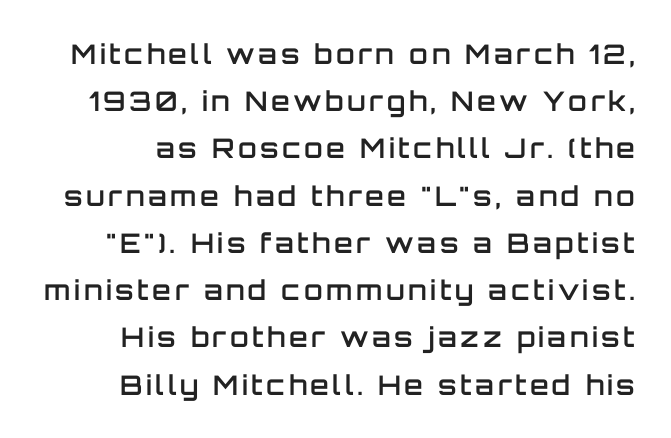
{"italic": "no", "bold": "semi", "underline": "no", "line_spacing_ratio": 1.75, "glyph_px": 27}
